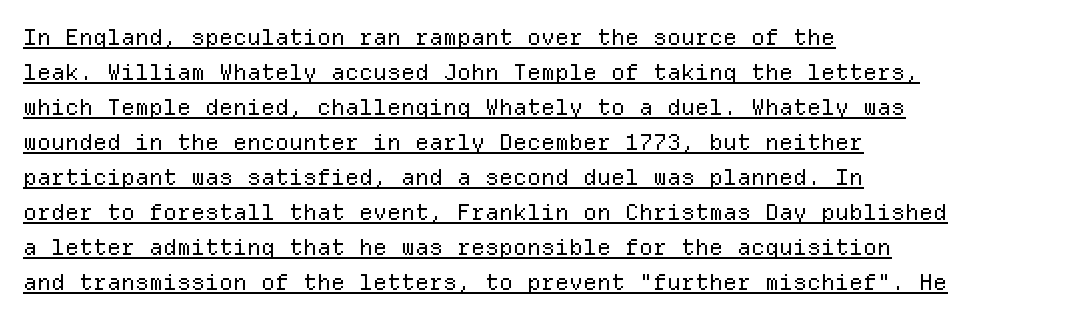
The image shows 22 px text type, upright; set left-aligned, normal line spacing (1.59x), normal letter spacing, underlined.
